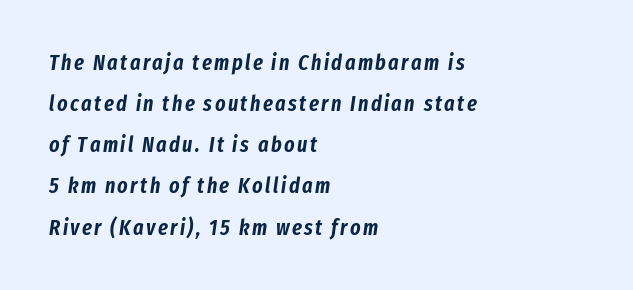
{"italic": "yes", "lean": "right", "slant_degrees": 8, "underline": "no", "align": "left", "line_spacing_ratio": 1.87, "glyph_px": 22}
